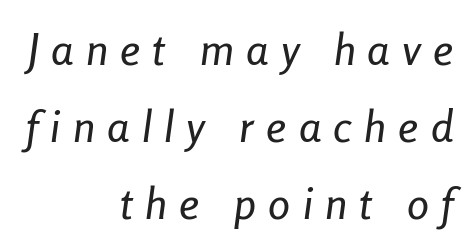
The image shows 44 px condensed type, italic (leaning right); set right-aligned, line spacing 1.75x, unusually wide letter spacing (+0.28 em), not underlined; low stroke contrast and a medium x-height.
